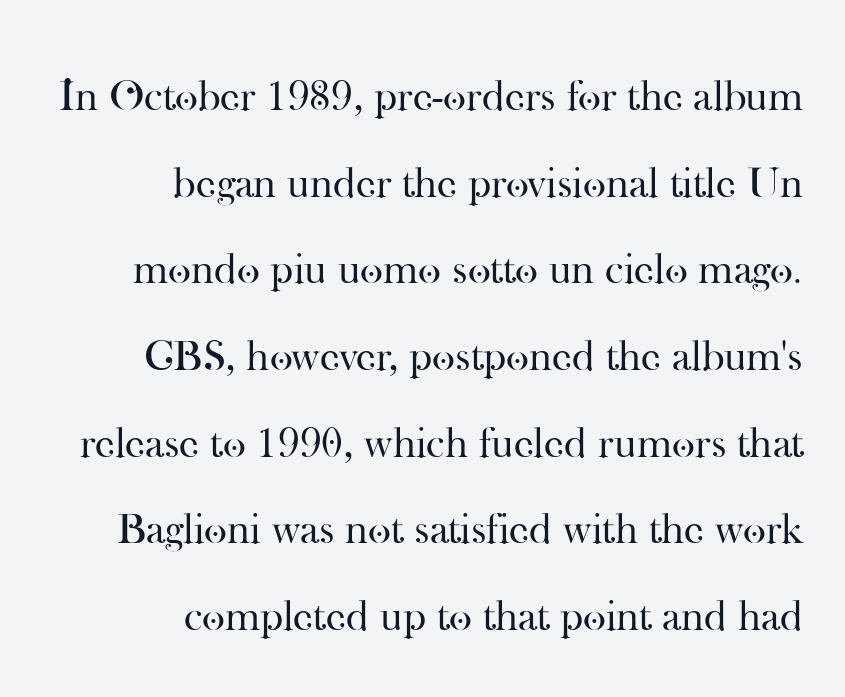
{"serif": "yes", "italic": "no", "bold": "no", "weight": "regular", "width": "normal", "stroke_contrast": "high", "x_height": "small", "monospaced": "no", "underline": "no", "align": "right", "line_spacing": "loose", "line_spacing_ratio": 1.97, "letter_spacing": "normal", "letter_spacing_em": 0.0, "glyph_px": 44}
